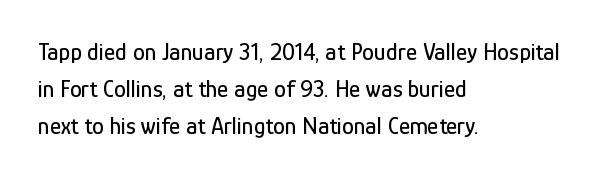
{"italic": "no", "underline": "no", "align": "left", "line_spacing": "normal", "line_spacing_ratio": 1.55, "letter_spacing": "normal", "letter_spacing_em": 0.0, "glyph_px": 24}
